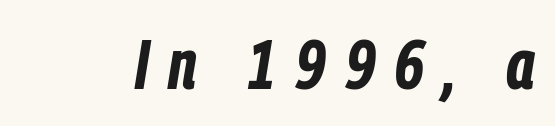
The image shows 71 px bold, condensed type, italic (leaning right); set unusually wide letter spacing (+0.26 em), not underlined; low stroke contrast and a medium x-height.
